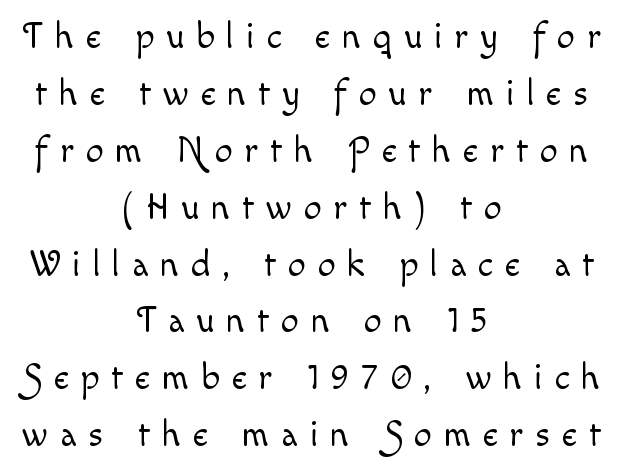
Q: Is the text bold? A: No.
Q: Is the text italic (slanted)? A: No, it is upright.
Q: Is the text underlined? A: No.
Q: How is the paragraph aligned? A: Centered.
Q: Is the spacing between letters normal or unusually wide? A: Unusually wide.
Q: Is the spacing between lines tight, normal or loose? A: Normal.
Q: Width (condensed, normal, or wide)? A: Normal.
Q: x-height? A: Small.
Q: Monospaced? A: No.
